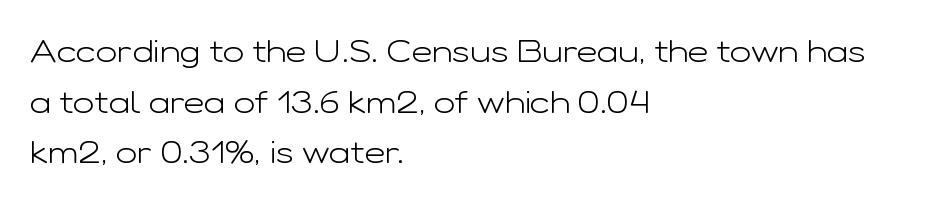
{"serif": "no", "italic": "no", "bold": "no", "weight": "light", "width": "wide", "stroke_contrast": "low", "x_height": "medium", "monospaced": "no", "underline": "no", "align": "left", "line_spacing": "normal", "line_spacing_ratio": 1.58, "letter_spacing": "normal", "letter_spacing_em": 0.0, "glyph_px": 32}
